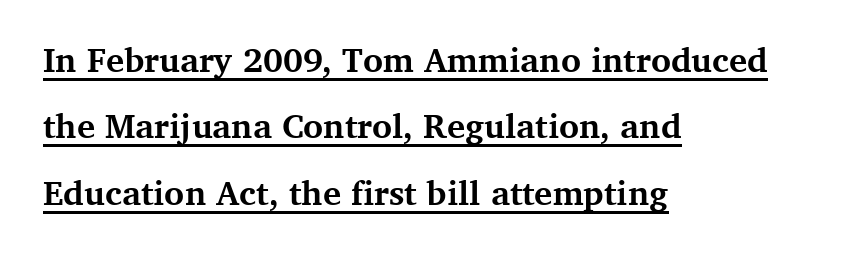
{"serif": "yes", "italic": "no", "bold": "yes", "weight": "bold", "width": "normal", "stroke_contrast": "medium", "x_height": "medium", "monospaced": "no", "underline": "yes", "align": "left", "line_spacing": "loose", "line_spacing_ratio": 1.95, "letter_spacing": "normal", "letter_spacing_em": 0.0, "glyph_px": 34}
